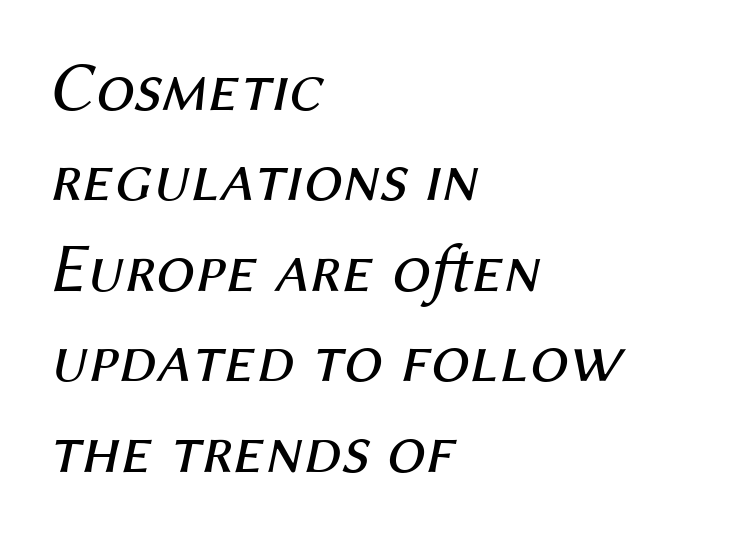
{"italic": "yes", "lean": "right", "slant_degrees": 12, "bold": "no", "weight": "regular", "width": "normal", "stroke_contrast": "medium", "x_height": "medium", "monospaced": "no", "underline": "no", "align": "left", "line_spacing": "normal", "line_spacing_ratio": 1.31, "letter_spacing": "normal", "letter_spacing_em": 0.0, "glyph_px": 69}
